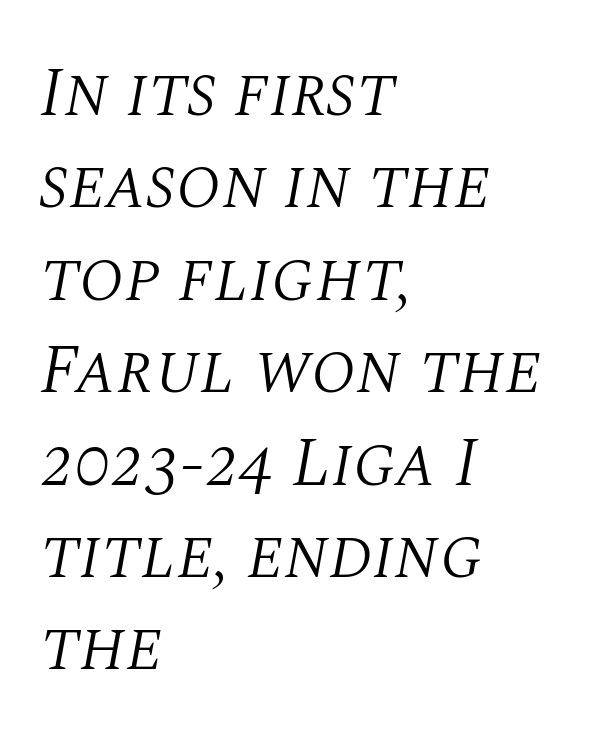
{"serif": "yes", "italic": "yes", "lean": "right", "slant_degrees": 10, "bold": "no", "weight": "light", "width": "normal", "stroke_contrast": "medium", "x_height": "large", "monospaced": "no", "underline": "no", "align": "left", "line_spacing": "normal", "line_spacing_ratio": 1.32, "letter_spacing": "normal", "letter_spacing_em": 0.0, "glyph_px": 70}
